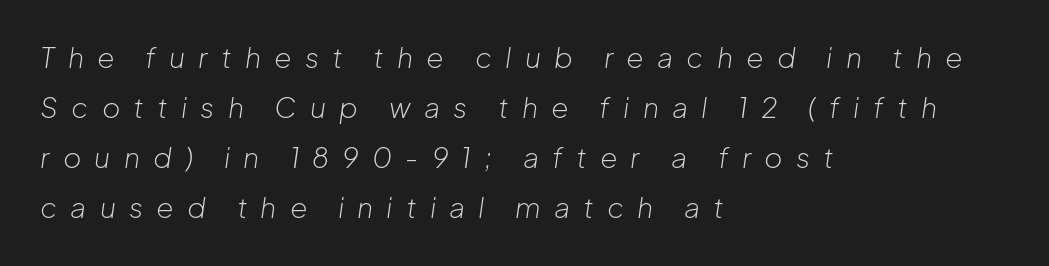
The image shows 28 px light type, italic (leaning right); set left-aligned, line spacing 1.79x, unusually wide letter spacing (+0.47 em), not underlined; low stroke contrast and a medium x-height.
